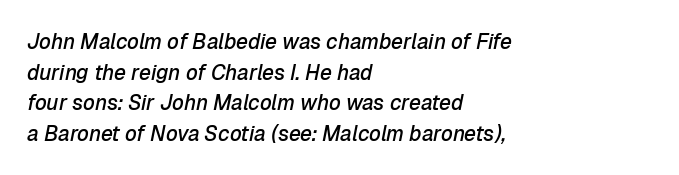
Style check: oblique. The glyphs have the mass of a demibold cut, below bold. The glyphs are unaccompanied by any horizontal stroke below them. Default kerning and tracking; the words read as compact shapes. The typesetter chose a ragged-right arrangement here.
